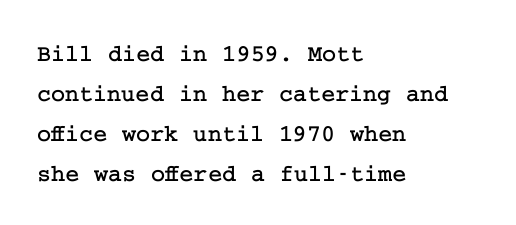
{"italic": "no", "underline": "no", "align": "left", "line_spacing": "normal", "line_spacing_ratio": 1.67, "letter_spacing": "normal", "letter_spacing_em": 0.0, "glyph_px": 24}
